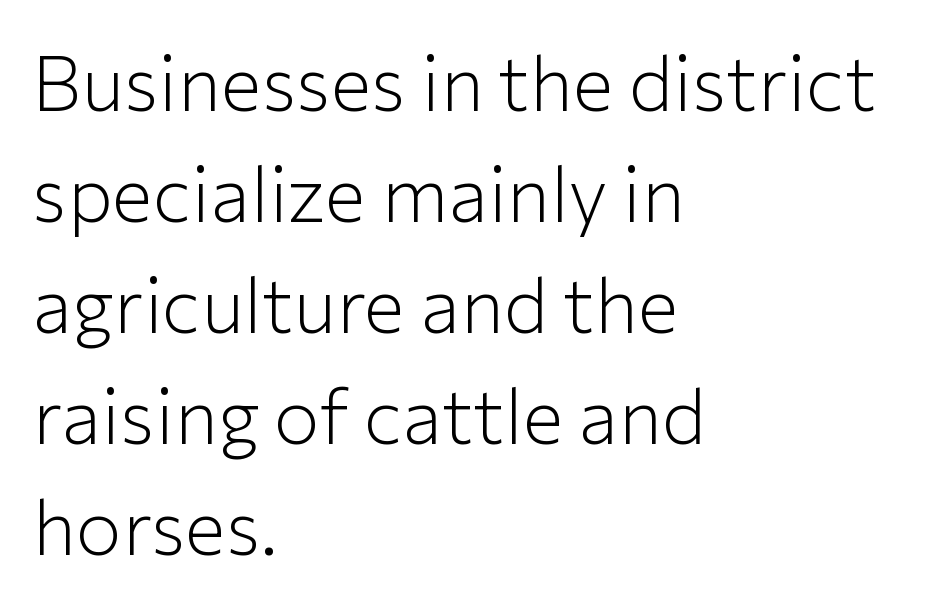
{"serif": "no", "italic": "no", "bold": "no", "weight": "light", "width": "normal", "stroke_contrast": "low", "x_height": "medium", "monospaced": "no", "underline": "no", "align": "left", "line_spacing": "normal", "line_spacing_ratio": 1.44, "letter_spacing": "normal", "letter_spacing_em": 0.0, "glyph_px": 77}
